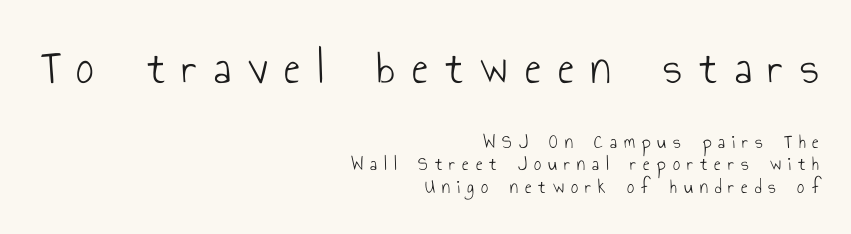
Q: Is the text bold? A: No.
Q: Is the text italic (slanted)? A: No, it is upright.
Q: Is the typeface a serif or a sans-serif typeface? A: Sans-serif.
Q: Is the text underlined? A: No.
Q: How is the paragraph aligned? A: Right-aligned.
Q: Is the spacing between letters normal or unusually wide? A: Unusually wide.
Q: Is the spacing between lines tight, normal or loose? A: Tight.
Q: Which block of text is set in a larger size, the first (top) or the second (bottom)? A: The first (top) one.
Q: Width (condensed, normal, or wide)? A: Condensed.
Q: Stroke contrast? A: Low.
Q: x-height? A: Small.
Q: Monospaced? A: No.
